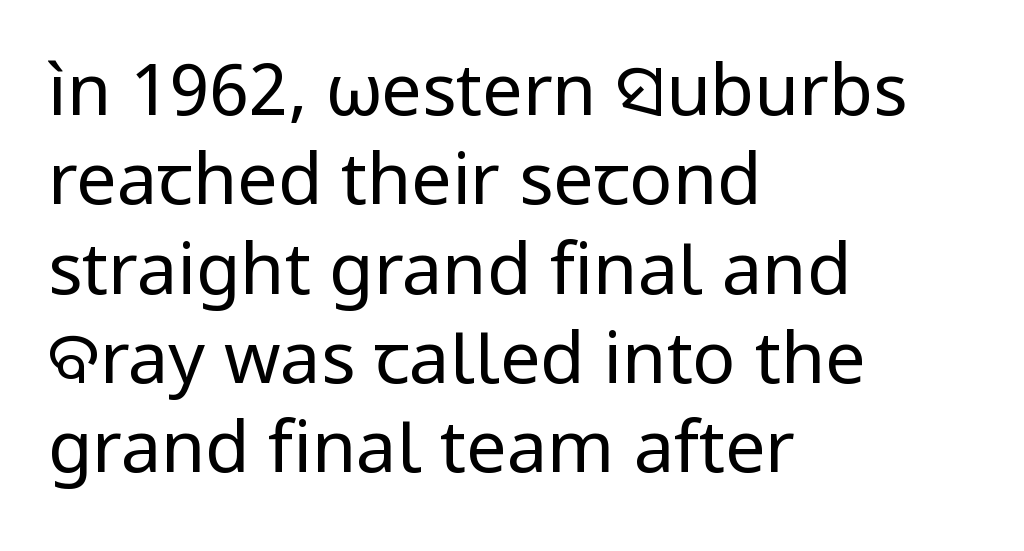
Q: Is the text bold? A: No.
Q: Is the text italic (slanted)? A: No, it is upright.
Q: Is the typeface a serif or a sans-serif typeface? A: Sans-serif.
Q: Is the text underlined? A: No.
Q: How is the paragraph aligned? A: Left-aligned.
Q: Is the spacing between letters normal or unusually wide? A: Normal.
Q: Width (condensed, normal, or wide)? A: Normal.
Q: Stroke contrast? A: Low.
Q: x-height? A: Medium.
Q: Monospaced? A: No.
